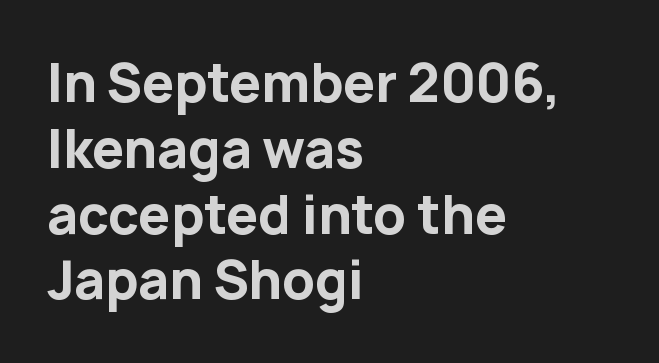
Spacing verdict: proportional, widths tailored to each character. Short and long lines alike share a common starting point at left. Bold? Absolutely — the strokes are thick and heavy. The letters stand straight up with perfectly vertical stems.
